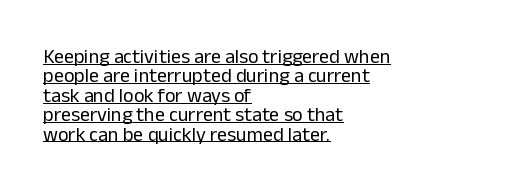
Q: Is the text bold? A: No.
Q: Is the text italic (slanted)? A: No, it is upright.
Q: Is the text underlined? A: Yes.
Q: How is the paragraph aligned? A: Left-aligned.
Q: Is the spacing between letters normal or unusually wide? A: Normal.
Q: Is the spacing between lines tight, normal or loose? A: Tight.
